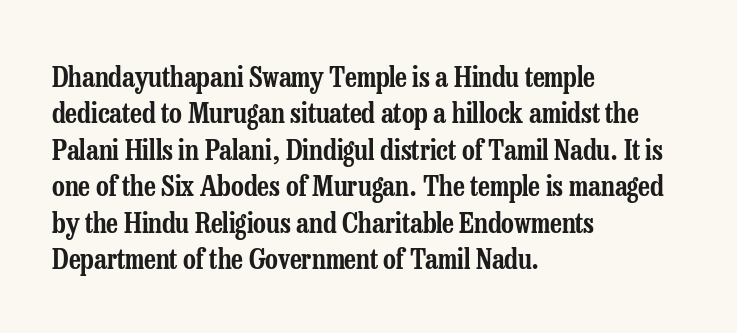
{"serif": "yes", "italic": "no", "width": "condensed", "stroke_contrast": "low", "x_height": "medium", "monospaced": "no", "underline": "no", "align": "left", "line_spacing": "normal", "line_spacing_ratio": 1.3, "letter_spacing": "normal", "letter_spacing_em": 0.0, "glyph_px": 28}
